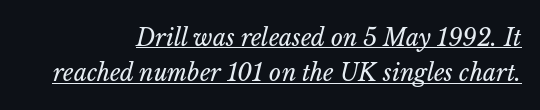
{"italic": "yes", "lean": "right", "slant_degrees": 14, "bold": "no", "underline": "yes", "align": "right", "line_spacing": "normal", "line_spacing_ratio": 1.53, "letter_spacing": "normal", "letter_spacing_em": 0.0, "glyph_px": 23}
